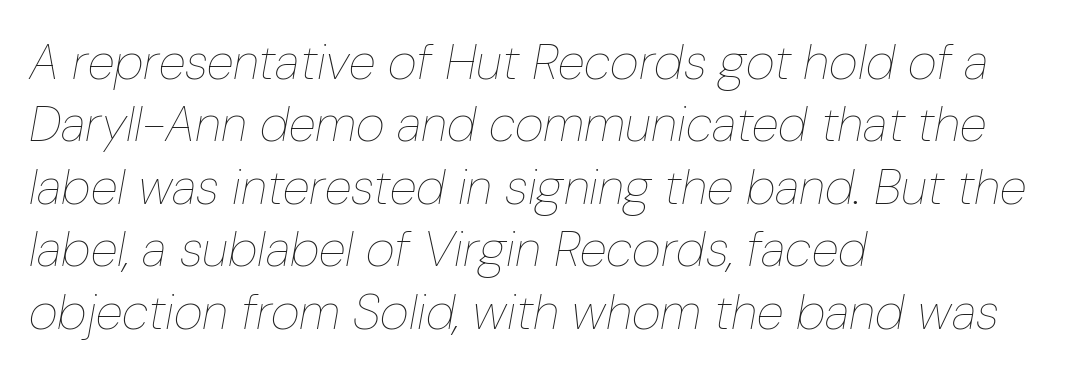
{"italic": "yes", "lean": "right", "slant_degrees": 10, "bold": "no", "weight": "thin", "width": "condensed", "stroke_contrast": "low", "x_height": "medium", "monospaced": "no", "underline": "no", "align": "left", "line_spacing": "normal", "line_spacing_ratio": 1.25, "letter_spacing": "normal", "letter_spacing_em": 0.0, "glyph_px": 50}
